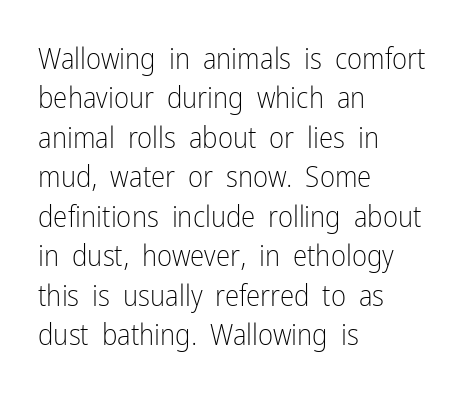
Is the block centered? No — it sits flush against the left margin. The area under the type is left untouched. The letters sit at their default tracking, neither squeezed nor spread. Honestly, the row spacing looks completely unremarkable.
